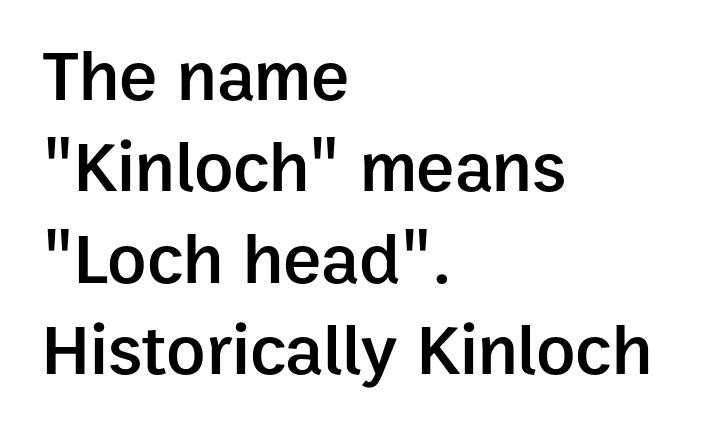
In terms of letterform style, serifs are entirely absent. Just letters on the line, the space beneath them empty. The specimen reads as upright at a glance. A student would call this left alignment; a typographer would say flush left, rag right.
